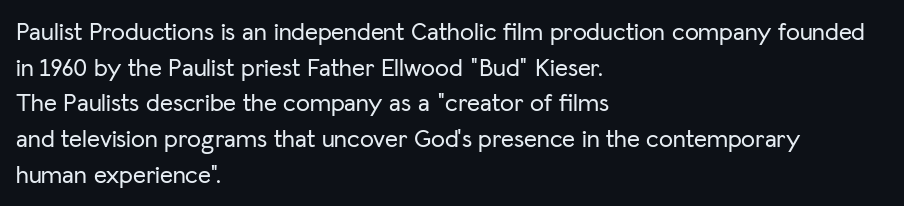
Q: Is the text italic (slanted)? A: No, it is upright.
Q: Is the text underlined? A: No.
Q: How is the paragraph aligned? A: Left-aligned.
Q: Is the spacing between letters normal or unusually wide? A: Normal.
Q: Is the spacing between lines tight, normal or loose? A: Normal.
